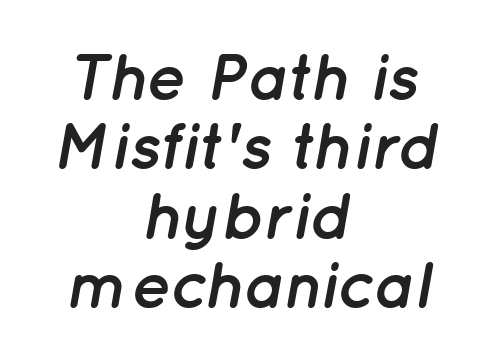
The typography opts for an oblique posture over an upright one. Varying glyph widths throughout — classic text-font behaviour. Line spacing here is tight. Look at the tracking — it's just the regular setting, nothing added. Typeset on center — no edge is straight.
